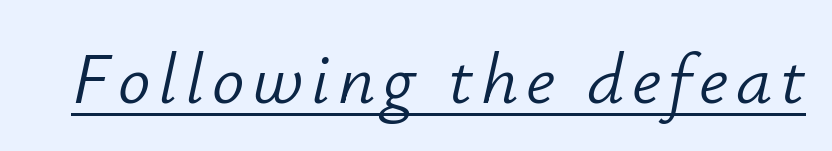
{"italic": "yes", "lean": "right", "slant_degrees": 12, "bold": "no", "weight": "light", "width": "normal", "stroke_contrast": "low", "x_height": "small", "monospaced": "no", "underline": "yes", "glyph_px": 72}
